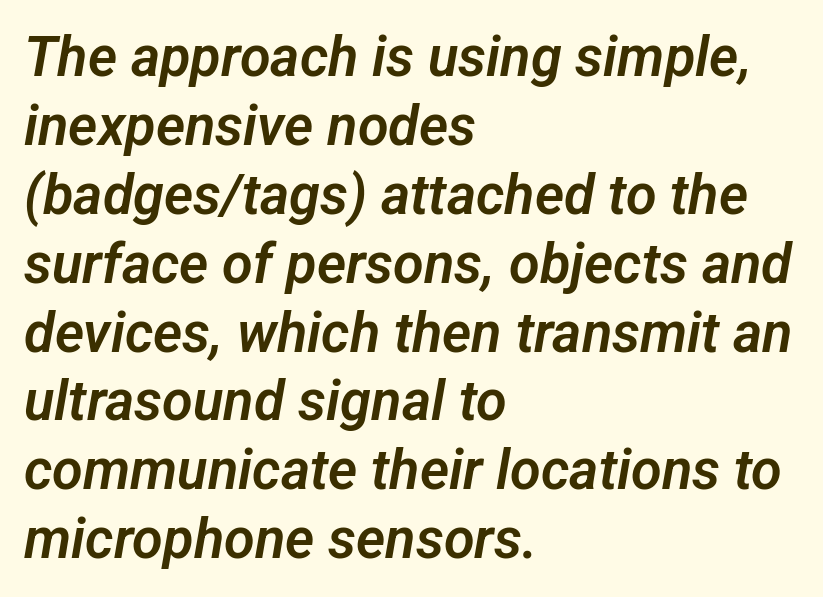
{"serif": "no", "width": "normal", "stroke_contrast": "low", "x_height": "medium", "monospaced": "no", "underline": "no", "align": "left", "line_spacing_ratio": 1.23, "letter_spacing": "normal", "letter_spacing_em": 0.0, "glyph_px": 56}
